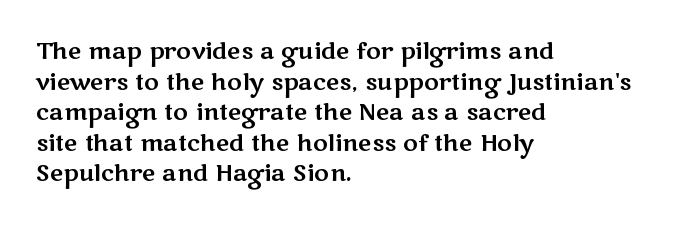
A typesetter would call this leading conventional body-copy spacing. No italicization has been applied; the sample stays upright. Tracking value appears to be zero — textbook default spacing. Short and long lines alike share a common starting point at left. Decoration check: the copy has no underline.
